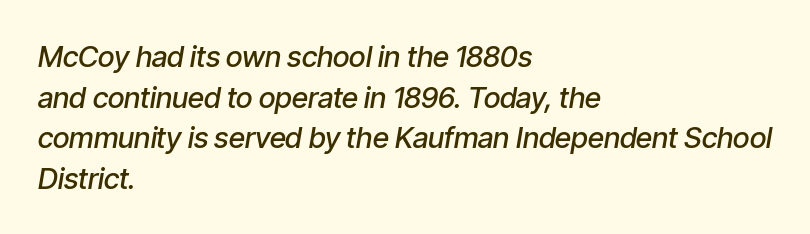
The image shows 29 px semibold, condensed type, italic (leaning right); set left-aligned, normal line spacing (1.4x), normal letter spacing, not underlined; low stroke contrast and a medium x-height.
